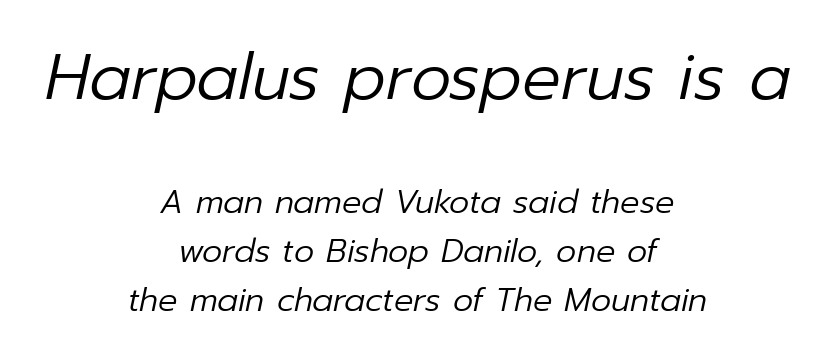
The image shows 64 px regular-weight type, italic (leaning right); set centered, normal line spacing (1.53x), normal letter spacing, not underlined; the first (top) block is 2.0x larger; low stroke contrast and a medium x-height.
